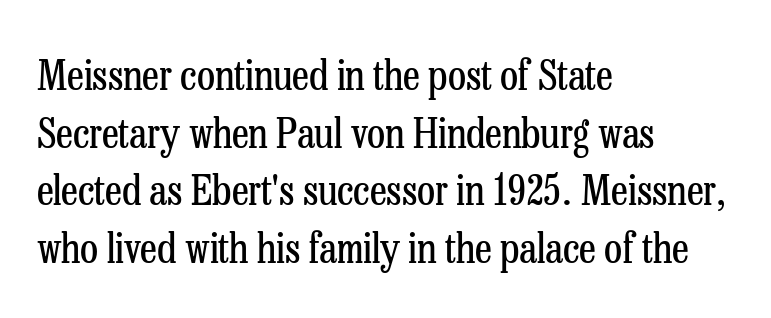
Q: Is the text bold? A: No.
Q: Is the text italic (slanted)? A: No, it is upright.
Q: Is the typeface a serif or a sans-serif typeface? A: Serif.
Q: Is the text underlined? A: No.
Q: How is the paragraph aligned? A: Left-aligned.
Q: Is the spacing between letters normal or unusually wide? A: Normal.
Q: Is the spacing between lines tight, normal or loose? A: Normal.
Q: Width (condensed, normal, or wide)? A: Condensed.
Q: Stroke contrast? A: Low.
Q: x-height? A: Medium.
Q: Monospaced? A: No.
